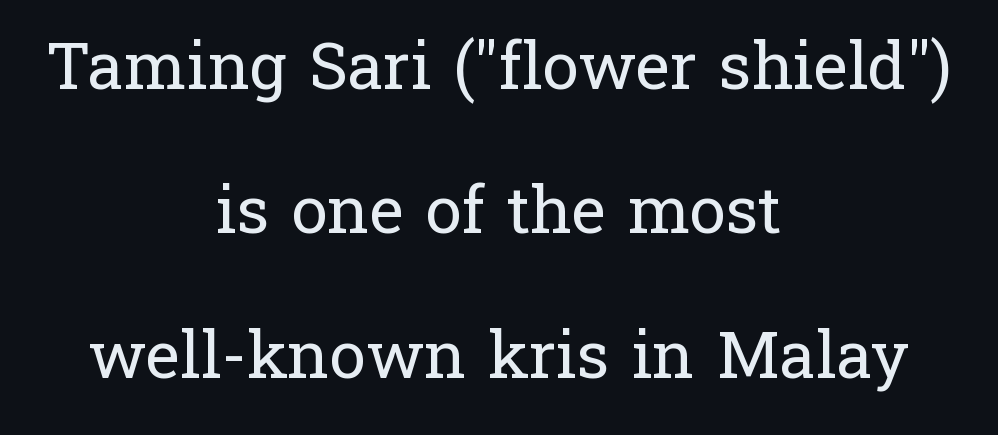
Q: Is the text bold? A: No.
Q: Is the text italic (slanted)? A: No, it is upright.
Q: Is the typeface a serif or a sans-serif typeface? A: Serif.
Q: Is the text underlined? A: No.
Q: How is the paragraph aligned? A: Centered.
Q: Is the spacing between letters normal or unusually wide? A: Normal.
Q: Is the spacing between lines tight, normal or loose? A: Loose.
Q: Width (condensed, normal, or wide)? A: Normal.
Q: Stroke contrast? A: Low.
Q: x-height? A: Medium.
Q: Monospaced? A: No.
